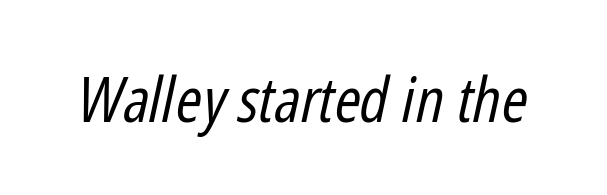
Q: Is the text bold? A: No.
Q: Is the text italic (slanted)? A: Yes, it leans right by about 12 degrees.
Q: Is the text underlined? A: No.
Q: Is the spacing between letters normal or unusually wide? A: Normal.
Q: Width (condensed, normal, or wide)? A: Condensed.
Q: Stroke contrast? A: Low.
Q: x-height? A: Medium.
Q: Monospaced? A: No.
